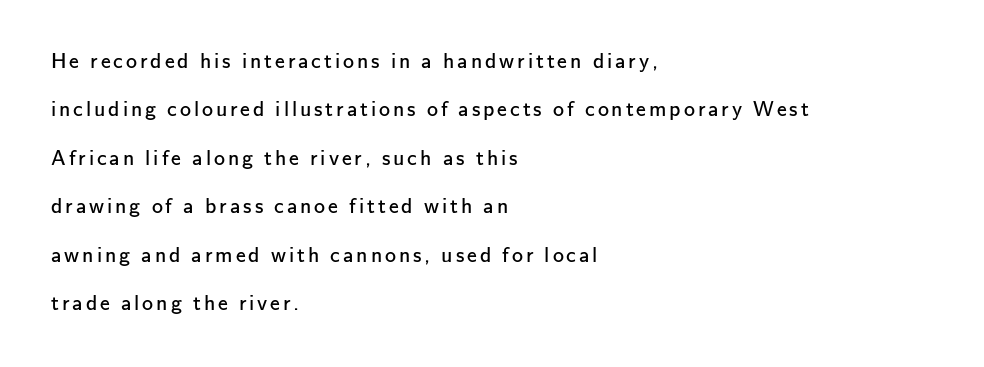
{"italic": "no", "bold": "no", "underline": "no", "align": "left", "line_spacing": "loose", "line_spacing_ratio": 2.2, "glyph_px": 22}
